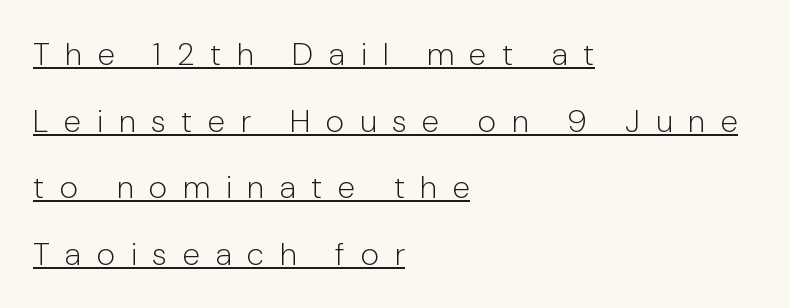
Q: Is the text bold? A: No.
Q: Is the text italic (slanted)? A: No, it is upright.
Q: Is the typeface a serif or a sans-serif typeface? A: Sans-serif.
Q: Is the text underlined? A: Yes.
Q: How is the paragraph aligned? A: Left-aligned.
Q: Is the spacing between letters normal or unusually wide? A: Unusually wide.
Q: Is the spacing between lines tight, normal or loose? A: Loose.
Q: Width (condensed, normal, or wide)? A: Normal.
Q: Stroke contrast? A: Low.
Q: x-height? A: Medium.
Q: Monospaced? A: No.
